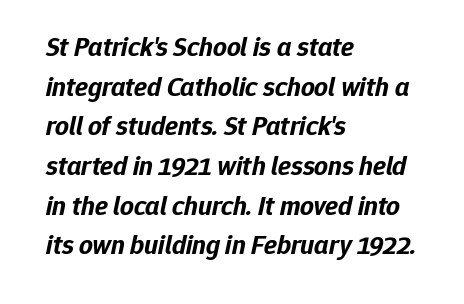
The image shows 27 px bold type, italic (leaning right); set left-aligned, normal line spacing (1.47x), normal letter spacing, not underlined.
